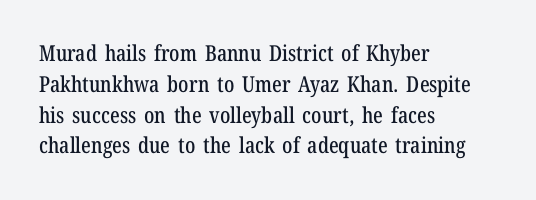
{"italic": "no", "underline": "no", "align": "left", "line_spacing": "normal", "line_spacing_ratio": 1.4, "letter_spacing": "normal", "letter_spacing_em": 0.0, "glyph_px": 22}
